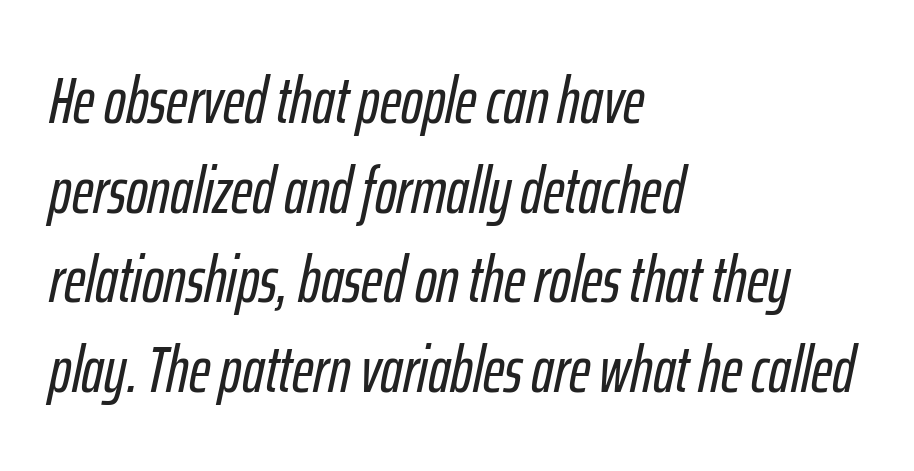
{"italic": "yes", "lean": "right", "slant_degrees": 12, "width": "condensed", "stroke_contrast": "low", "x_height": "medium", "monospaced": "no", "underline": "no", "align": "left", "line_spacing": "normal", "line_spacing_ratio": 1.38, "letter_spacing": "normal", "letter_spacing_em": 0.0, "glyph_px": 65}
